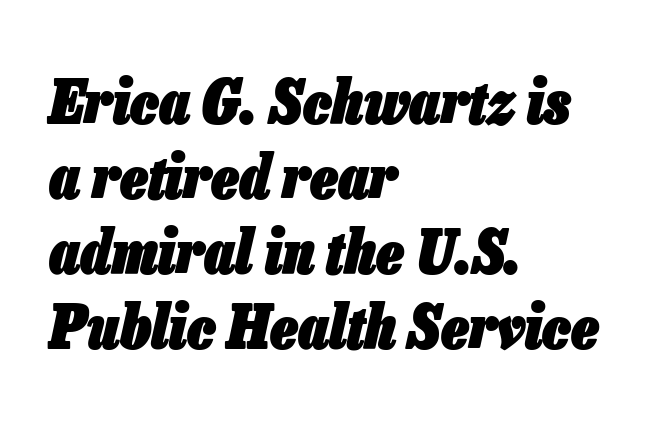
{"italic": "yes", "lean": "right", "slant_degrees": 13, "bold": "yes", "weight": "heavy", "width": "condensed", "stroke_contrast": "low", "x_height": "medium", "monospaced": "no", "underline": "no", "align": "left", "line_spacing": "normal", "line_spacing_ratio": 1.25, "letter_spacing": "normal", "letter_spacing_em": 0.0, "glyph_px": 60}
